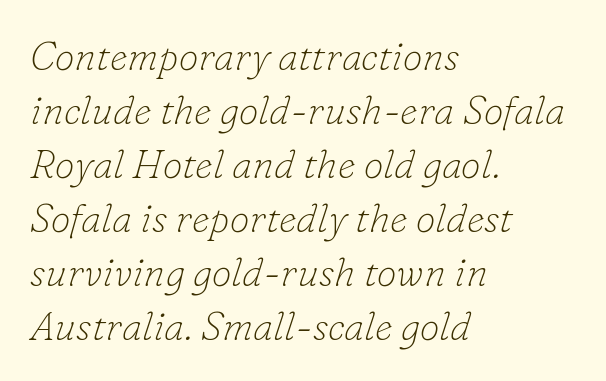
{"serif": "yes", "italic": "yes", "lean": "right", "slant_degrees": 16, "bold": "no", "weight": "thin", "width": "normal", "stroke_contrast": "low", "x_height": "small", "monospaced": "no", "underline": "no", "align": "left", "line_spacing": "normal", "line_spacing_ratio": 1.35, "letter_spacing": "normal", "letter_spacing_em": 0.0, "glyph_px": 40}
